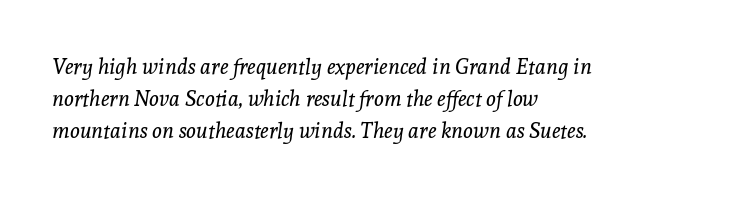
Slanted lettering throughout. Is the letter spacing exaggerated? No — it looks like the ordinary default. Regular leading. Every row of glyphs begins at an identical x-position on the left.
